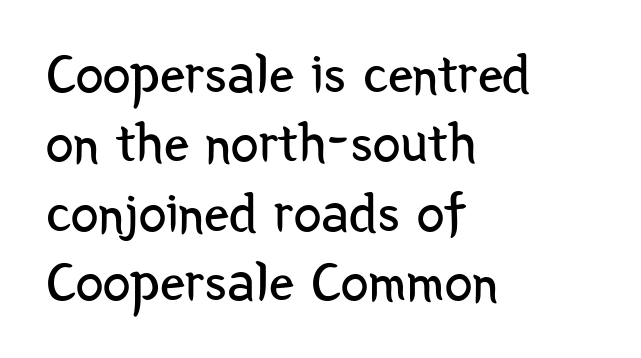
The image shows 56 px regular-weight, condensed sans-serif type, upright; set left-aligned, line spacing 1.24x, normal letter spacing, not underlined; low stroke contrast and a medium x-height.
